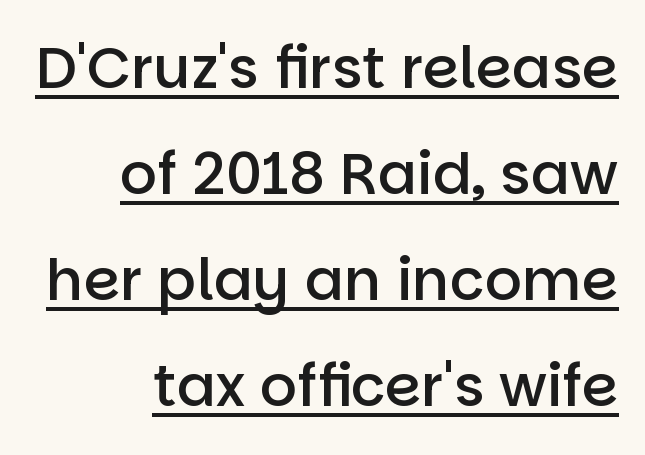
{"serif": "no", "italic": "no", "bold": "semi", "weight": "semibold", "width": "normal", "stroke_contrast": "low", "x_height": "large", "monospaced": "no", "underline": "yes", "align": "right", "line_spacing_ratio": 1.83, "letter_spacing": "normal", "letter_spacing_em": 0.0, "glyph_px": 58}
